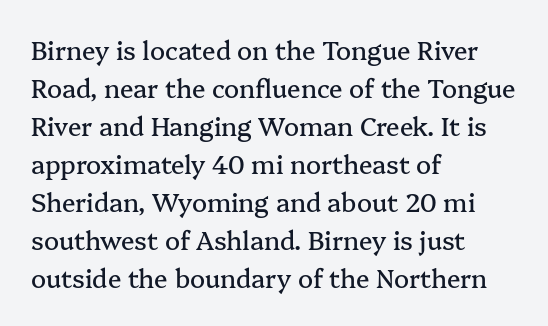
The image shows 25 px text type, upright; set left-aligned, normal line spacing (1.52x), normal letter spacing, not underlined.
